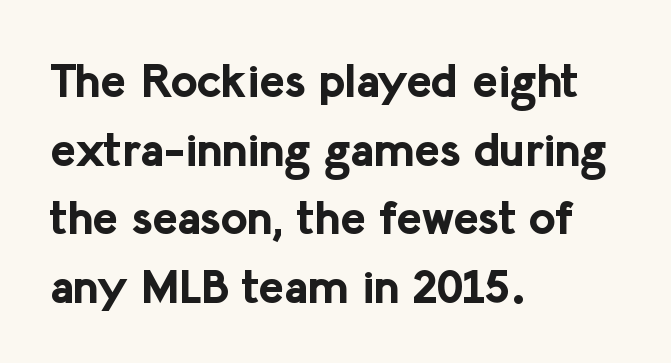
{"serif": "no", "italic": "no", "bold": "yes", "weight": "bold", "width": "normal", "stroke_contrast": "low", "x_height": "medium", "monospaced": "no", "underline": "no", "align": "left", "line_spacing": "normal", "line_spacing_ratio": 1.46, "letter_spacing": "normal", "letter_spacing_em": 0.0, "glyph_px": 47}
